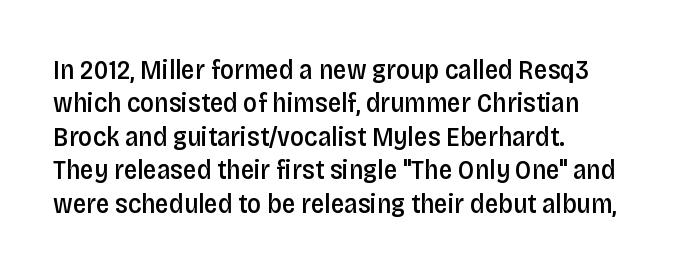
Q: Is the text bold? A: Semi-bold.
Q: Is the text italic (slanted)? A: No, it is upright.
Q: Is the text underlined? A: No.
Q: How is the paragraph aligned? A: Left-aligned.
Q: Is the spacing between letters normal or unusually wide? A: Normal.
